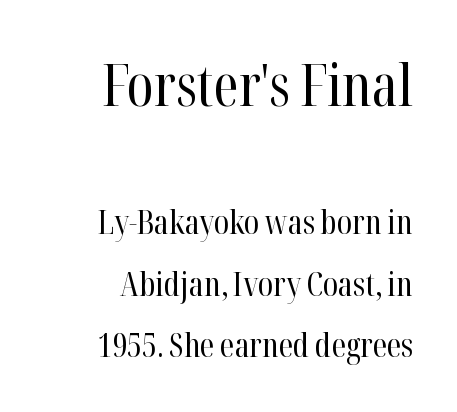
The passage is arranged like a letterhead date or caption credit — flush right. Whoever set this made the first block the dominant, larger element. Proportional: the letters do not fall into vertical columns. The zone under the glyphs is completely vacant.
